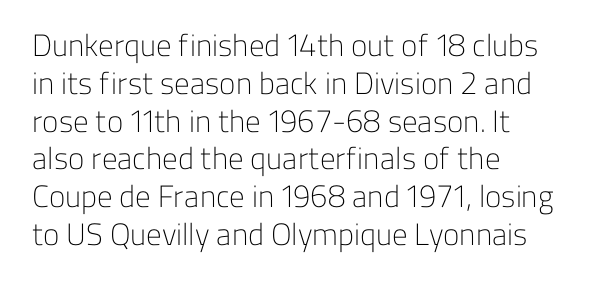
Q: Is the text bold? A: No.
Q: Is the text italic (slanted)? A: No, it is upright.
Q: Is the typeface a serif or a sans-serif typeface? A: Sans-serif.
Q: Is the text underlined? A: No.
Q: How is the paragraph aligned? A: Left-aligned.
Q: Is the spacing between letters normal or unusually wide? A: Normal.
Q: Width (condensed, normal, or wide)? A: Normal.
Q: Stroke contrast? A: Low.
Q: x-height? A: Medium.
Q: Monospaced? A: No.
